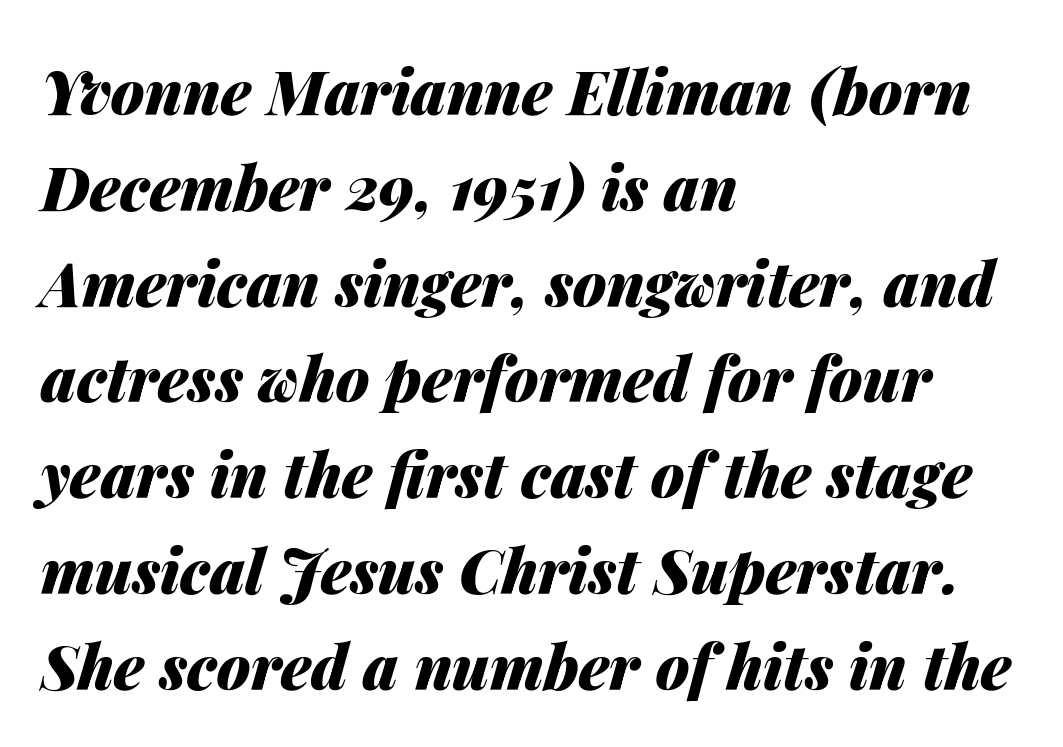
{"italic": "yes", "lean": "right", "slant_degrees": 14, "bold": "yes", "weight": "heavy", "width": "normal", "stroke_contrast": "medium", "x_height": "medium", "monospaced": "no", "underline": "no", "align": "left", "line_spacing": "normal", "line_spacing_ratio": 1.57, "letter_spacing": "normal", "letter_spacing_em": 0.0, "glyph_px": 61}
